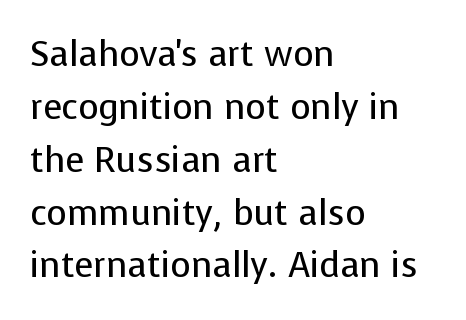
The font sits on the lighter half of the weight spectrum, regular included. Do the characters align in a grid? No, the font is proportional. Regarding serifs, this sample does without them. Notice how the passage keeps a crisp vertical edge on the left only.
